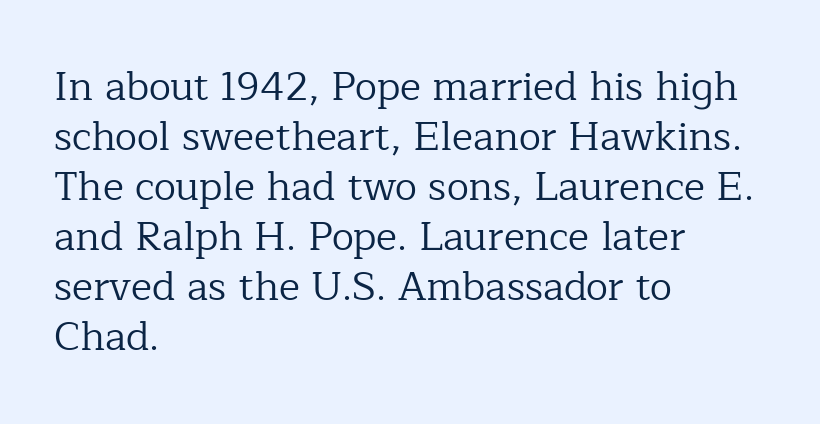
Stroke thickness stays within the range of a standard reading face or lighter. Underlining? Definitely not there. When letters stand straight like this, we call the style roman or upright. Line beginnings align vertically; line endings do not.
